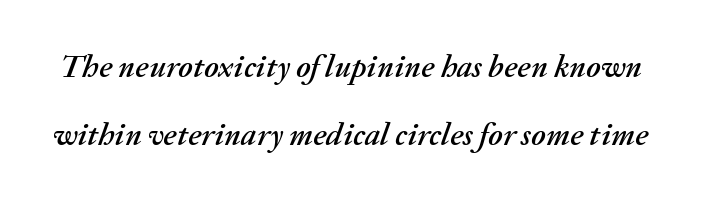
This sample uses an oblique cut, with every glyph tilted off the vertical. The type is set solid horizontally, with unmodified tracking. In terms of leading, this rendering errs on the spacious side. The gap between lines stays unmarked. The rendering uses natural spacing where letterforms have individual widths.
